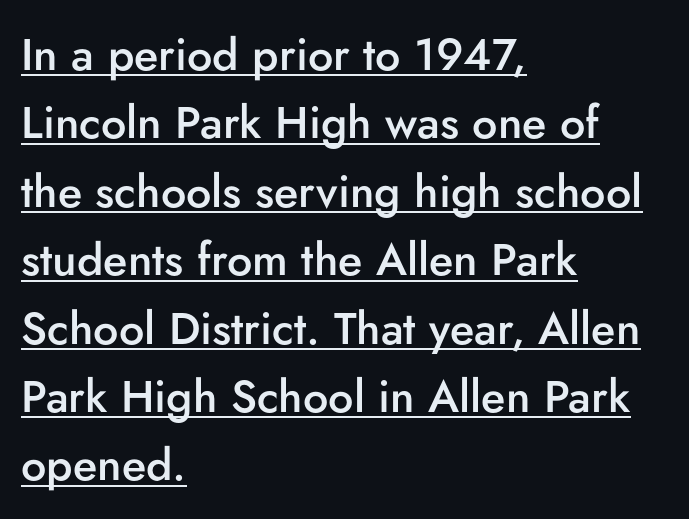
Q: Is the text bold? A: Semi-bold.
Q: Is the text italic (slanted)? A: No, it is upright.
Q: Is the typeface a serif or a sans-serif typeface? A: Sans-serif.
Q: Is the text underlined? A: Yes.
Q: How is the paragraph aligned? A: Left-aligned.
Q: Is the spacing between letters normal or unusually wide? A: Normal.
Q: Is the spacing between lines tight, normal or loose? A: Normal.
Q: Width (condensed, normal, or wide)? A: Normal.
Q: Stroke contrast? A: Low.
Q: x-height? A: Small.
Q: Monospaced? A: No.
